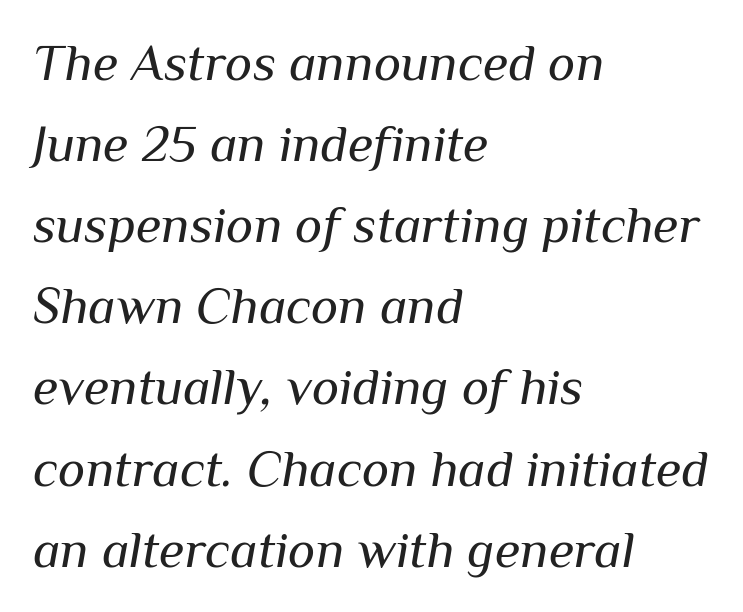
{"italic": "yes", "lean": "right", "slant_degrees": 10, "bold": "no", "weight": "regular", "width": "normal", "stroke_contrast": "medium", "x_height": "medium", "monospaced": "no", "underline": "no", "align": "left", "line_spacing": "normal", "line_spacing_ratio": 1.56, "letter_spacing": "normal", "letter_spacing_em": 0.0, "glyph_px": 52}
